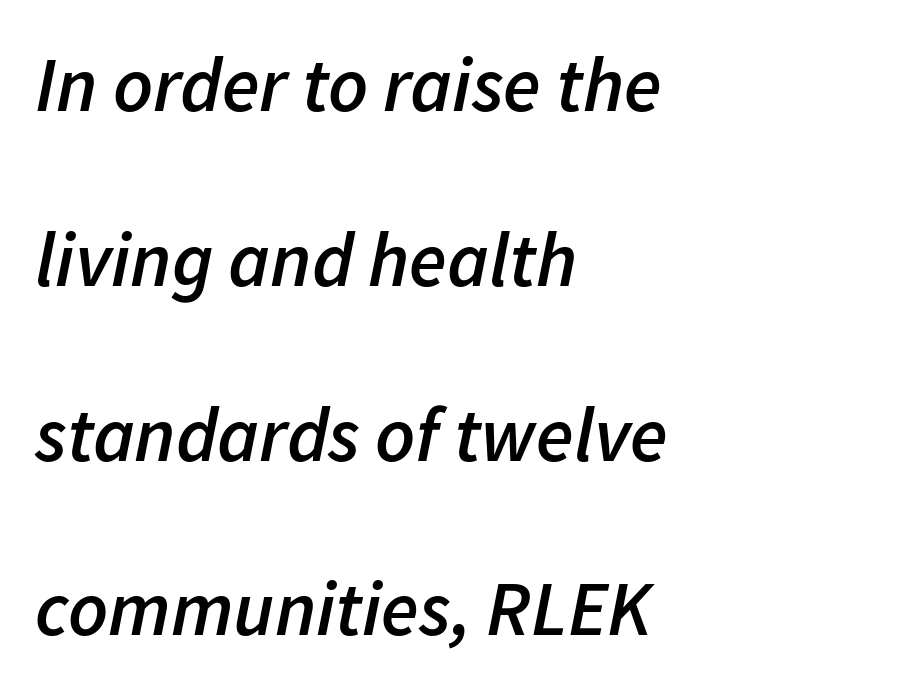
The space beneath each line is pristine and unruled. One glance says open: line gaps are wider than usual. Tracking here is standard; glyphs follow each other at the usual distance. These lines are rendered in a variable-pitch font.
